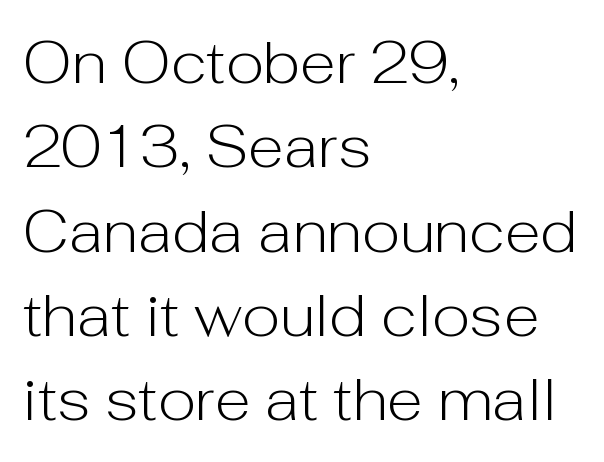
Q: Is the text bold? A: No.
Q: Is the text italic (slanted)? A: No, it is upright.
Q: Is the typeface a serif or a sans-serif typeface? A: Sans-serif.
Q: Is the text underlined? A: No.
Q: How is the paragraph aligned? A: Left-aligned.
Q: Is the spacing between letters normal or unusually wide? A: Normal.
Q: Is the spacing between lines tight, normal or loose? A: Normal.
Q: Width (condensed, normal, or wide)? A: Normal.
Q: Stroke contrast? A: Low.
Q: x-height? A: Medium.
Q: Monospaced? A: No.
